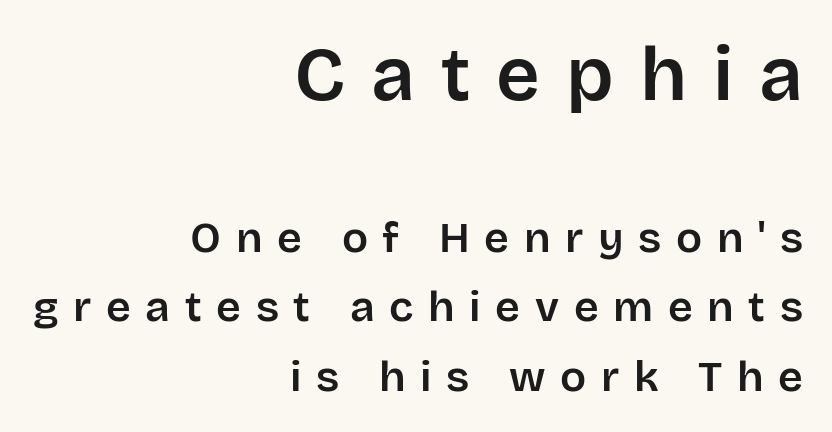
The image shows 76 px sans-serif type, upright; set right-aligned, normal line spacing (1.61x), unusually wide letter spacing (+0.34 em), not underlined; the first (top) block is 1.77x larger; low stroke contrast and a large x-height.
